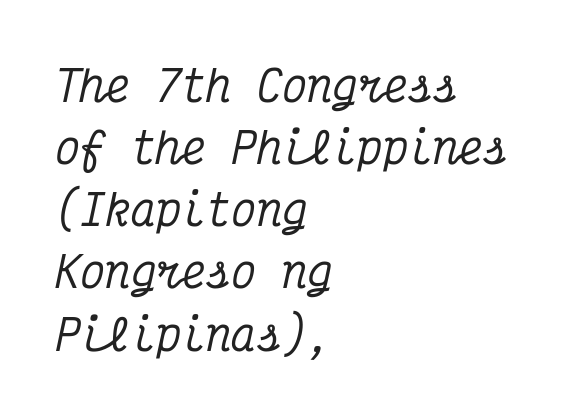
{"serif": "yes", "italic": "yes", "lean": "right", "slant_degrees": 12, "width": "condensed", "stroke_contrast": "medium", "x_height": "medium", "monospaced": "yes", "underline": "no", "align": "left", "line_spacing": "normal", "line_spacing_ratio": 1.48, "letter_spacing": "normal", "letter_spacing_em": 0.0, "glyph_px": 42}
